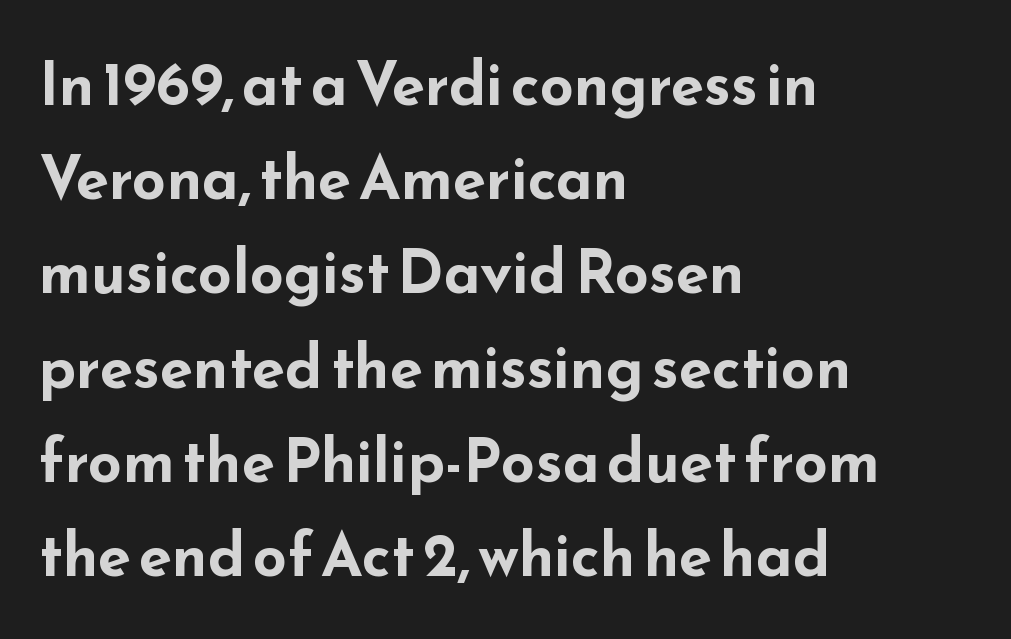
A typesetter would call this proportional, since set widths differ per character. Line spacing here is normal. Does the weight exceed regular? Yes, all the way to bold. Unlike italic type, these characters show no tilt at all. Stroke terminals: plain, sans-serif. The rendering keeps characters at their native spacing.
